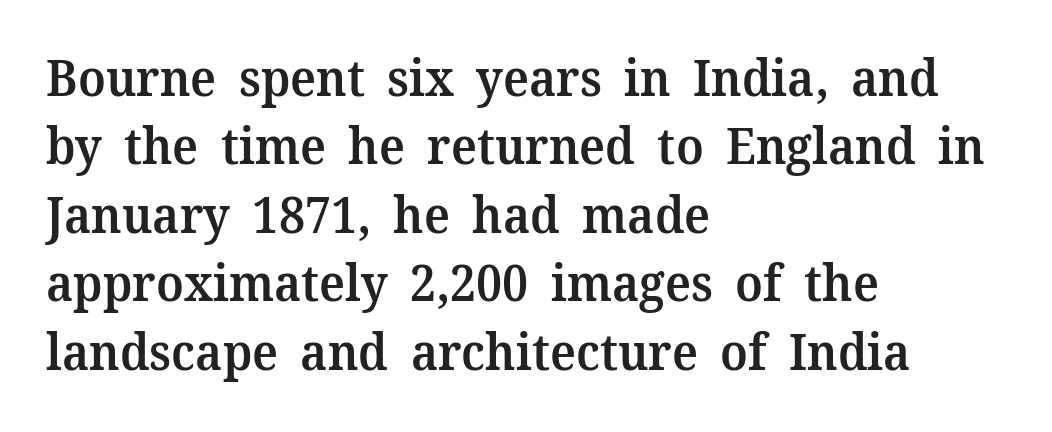
Here the glyphs are tracked normally, forming tight word shapes. Rows of type keep a routine distance in the vertical direction. A clean baseline with only descenders dipping below it. Stroke terminals: seriffed.
